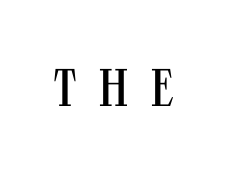
The image shows 53 px regular-weight, condensed sans-serif type, upright; set unusually wide letter spacing (+0.4 em), not underlined; medium stroke contrast and a large x-height.
